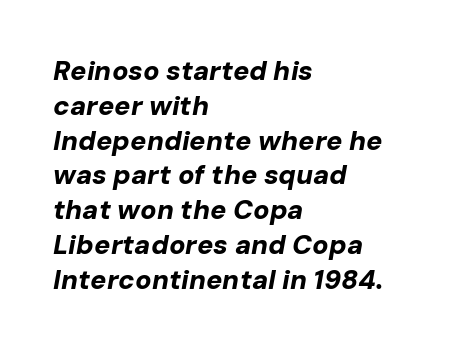
Q: Is the text bold? A: Yes.
Q: Is the text italic (slanted)? A: Yes, it leans right by about 10 degrees.
Q: Is the text underlined? A: No.
Q: How is the paragraph aligned? A: Left-aligned.
Q: Is the spacing between letters normal or unusually wide? A: Normal.
Q: Is the spacing between lines tight, normal or loose? A: Normal.
